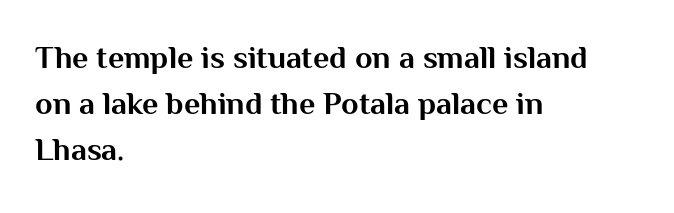
Q: Is the text bold? A: Yes.
Q: Is the text italic (slanted)? A: No, it is upright.
Q: Is the typeface a serif or a sans-serif typeface? A: Sans-serif.
Q: Is the text underlined? A: No.
Q: How is the paragraph aligned? A: Left-aligned.
Q: Is the spacing between letters normal or unusually wide? A: Normal.
Q: Is the spacing between lines tight, normal or loose? A: Normal.
Q: Width (condensed, normal, or wide)? A: Normal.
Q: Stroke contrast? A: Medium.
Q: x-height? A: Medium.
Q: Monospaced? A: No.
